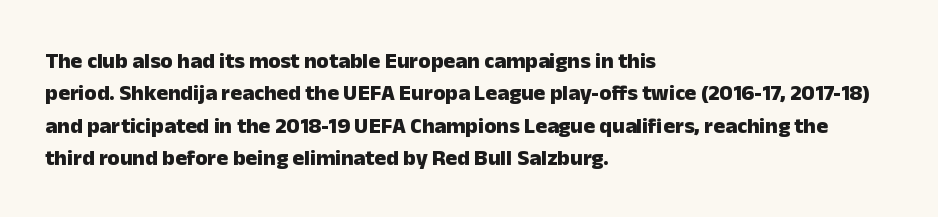
{"italic": "no", "bold": "yes", "underline": "no", "align": "left", "line_spacing": "normal", "line_spacing_ratio": 1.47, "letter_spacing": "normal", "letter_spacing_em": 0.0, "glyph_px": 22}
